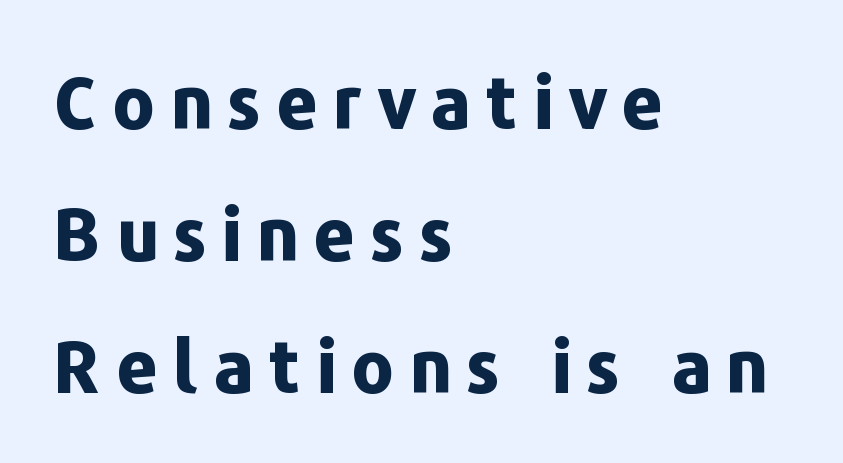
Q: Is the text bold? A: Yes.
Q: Is the text italic (slanted)? A: No, it is upright.
Q: Is the typeface a serif or a sans-serif typeface? A: Sans-serif.
Q: Is the text underlined? A: No.
Q: How is the paragraph aligned? A: Left-aligned.
Q: Is the spacing between letters normal or unusually wide? A: Unusually wide.
Q: Width (condensed, normal, or wide)? A: Normal.
Q: Stroke contrast? A: Low.
Q: x-height? A: Medium.
Q: Monospaced? A: No.
